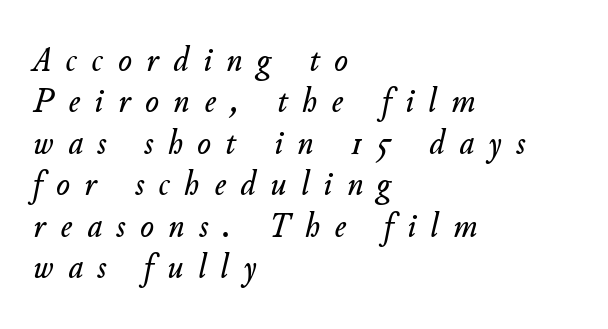
Does the lettering tilt? It does — this is italic. Is this a fixed-width face? No — the glyphs have proportional, varying widths. Quick note: underline off. The vertical gap from one line to the next is small. Substantial extra tracking has been applied to these lines. One-word summary of the alignment: left.
